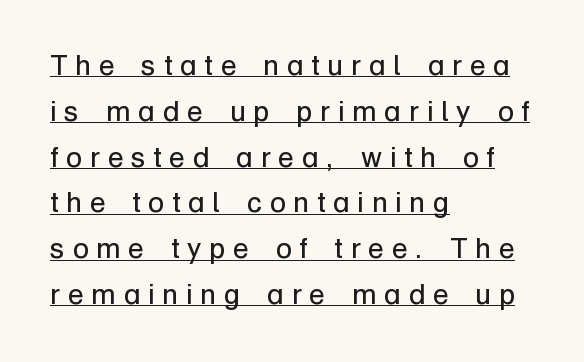
{"serif": "no", "italic": "no", "bold": "no", "weight": "regular", "width": "normal", "stroke_contrast": "low", "x_height": "medium", "monospaced": "no", "underline": "yes", "align": "left", "line_spacing": "normal", "line_spacing_ratio": 1.58, "letter_spacing": "wide", "letter_spacing_em": 0.27, "glyph_px": 29}
